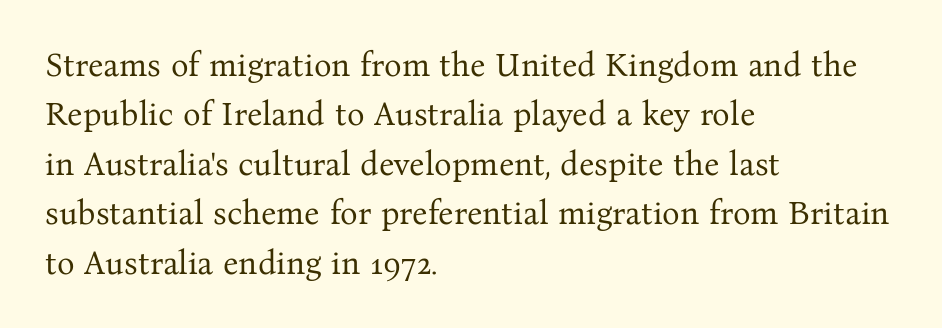
Q: Is the text bold? A: No.
Q: Is the text italic (slanted)? A: No, it is upright.
Q: Is the typeface a serif or a sans-serif typeface? A: Serif.
Q: Is the text underlined? A: No.
Q: How is the paragraph aligned? A: Left-aligned.
Q: Is the spacing between letters normal or unusually wide? A: Normal.
Q: Is the spacing between lines tight, normal or loose? A: Normal.
Q: Width (condensed, normal, or wide)? A: Normal.
Q: Stroke contrast? A: Medium.
Q: x-height? A: Medium.
Q: Monospaced? A: No.
